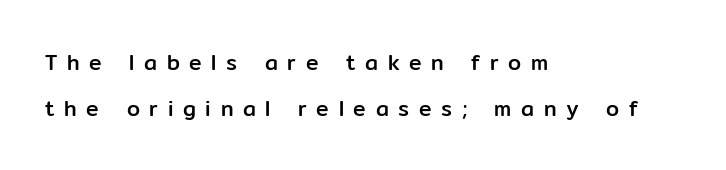
{"italic": "no", "underline": "no", "align": "left", "line_spacing": "loose", "line_spacing_ratio": 2.17, "letter_spacing": "wide", "letter_spacing_em": 0.46, "glyph_px": 21}
